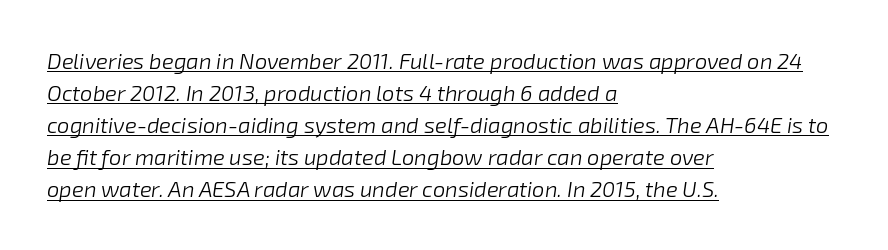
{"italic": "yes", "lean": "right", "slant_degrees": 8, "bold": "no", "underline": "yes", "align": "left", "line_spacing": "normal", "line_spacing_ratio": 1.46, "letter_spacing": "normal", "letter_spacing_em": 0.0, "glyph_px": 22}
